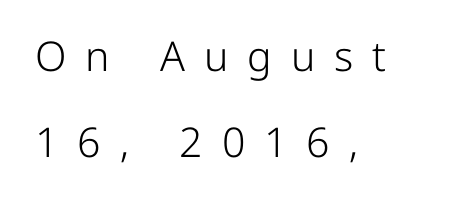
The image shows 41 px light sans-serif type, upright; set left-aligned, loose line spacing (2.1x), unusually wide letter spacing (+0.46 em), not underlined; low stroke contrast and a medium x-height.
